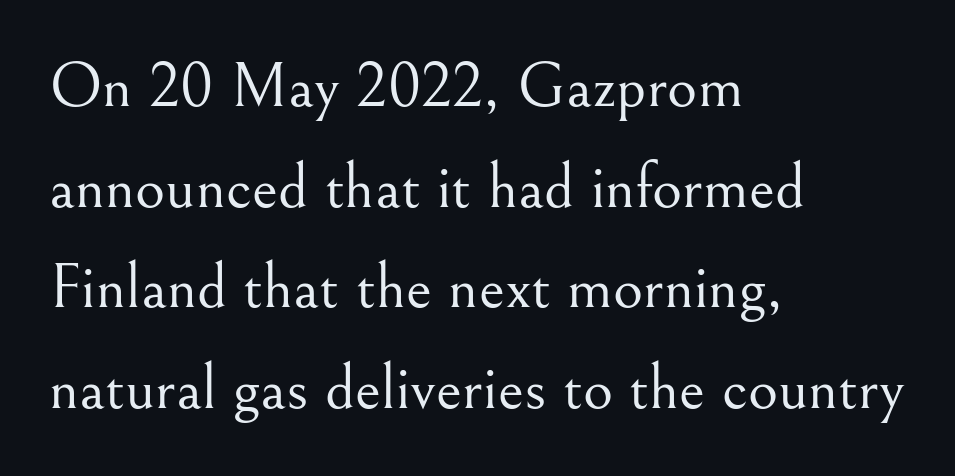
{"serif": "yes", "italic": "no", "bold": "no", "weight": "light", "width": "normal", "stroke_contrast": "medium", "x_height": "small", "monospaced": "no", "underline": "no", "align": "left", "line_spacing": "normal", "line_spacing_ratio": 1.55, "letter_spacing": "normal", "letter_spacing_em": 0.0, "glyph_px": 65}
